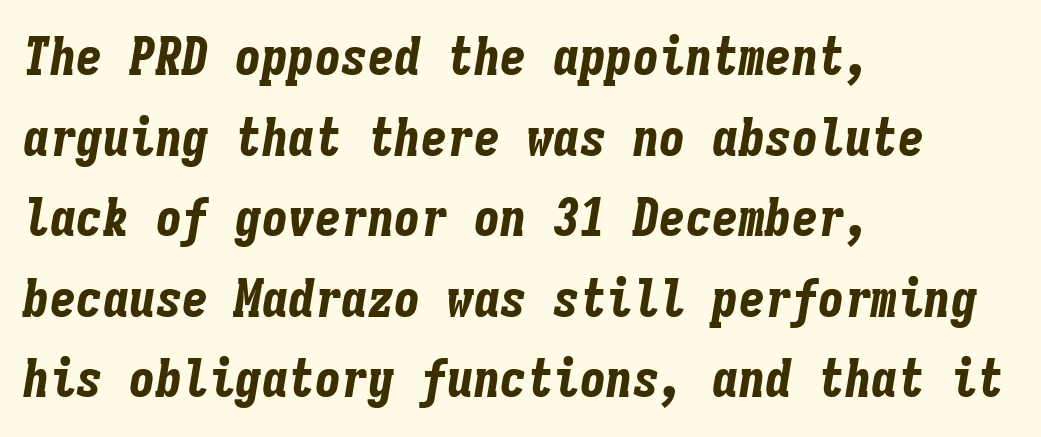
{"italic": "yes", "lean": "right", "slant_degrees": 9, "bold": "yes", "weight": "bold", "width": "condensed", "stroke_contrast": "low", "x_height": "medium", "monospaced": "yes", "underline": "no", "align": "left", "line_spacing": "normal", "line_spacing_ratio": 1.52, "letter_spacing": "normal", "letter_spacing_em": 0.0, "glyph_px": 53}
